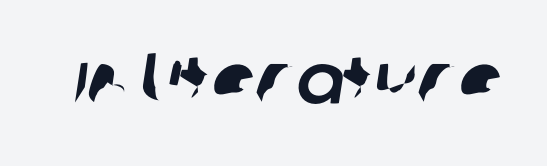
The image shows 71 px sans-serif type; set normal letter spacing, not underlined; low stroke contrast and a large x-height.
